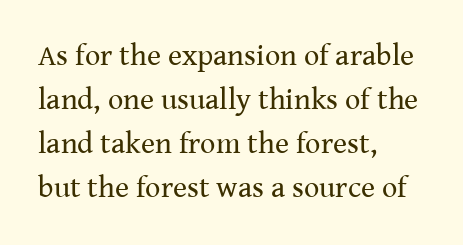
Compared with typical paragraphs, the rows here are spaced about the same. Honestly, the letter spacing is just normal — you wouldn't notice it. A light-to-regular cut is what we see here. The specimen omits any rule beneath the text block's lines.
